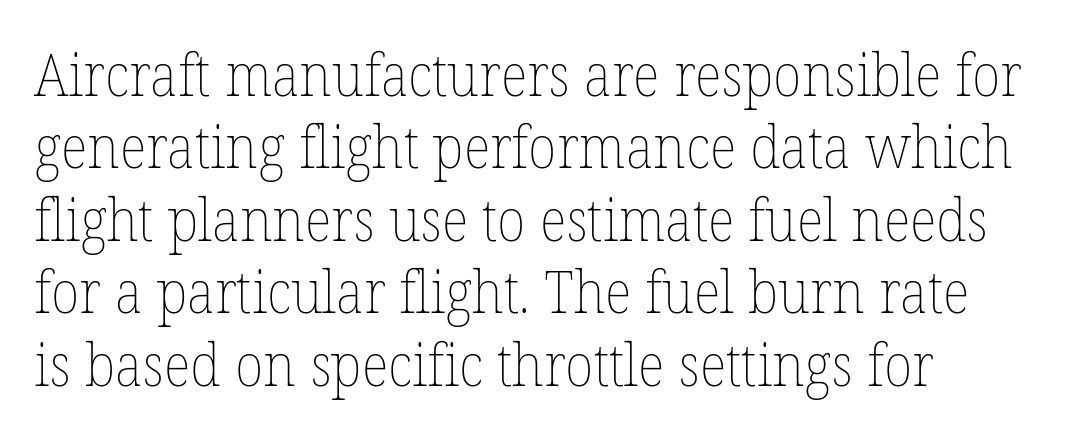
The designer left line spacing at the default. Upright lettering throughout. Lines of text with bare space underneath. A typesetter would call this proportional, since set widths differ per character.
